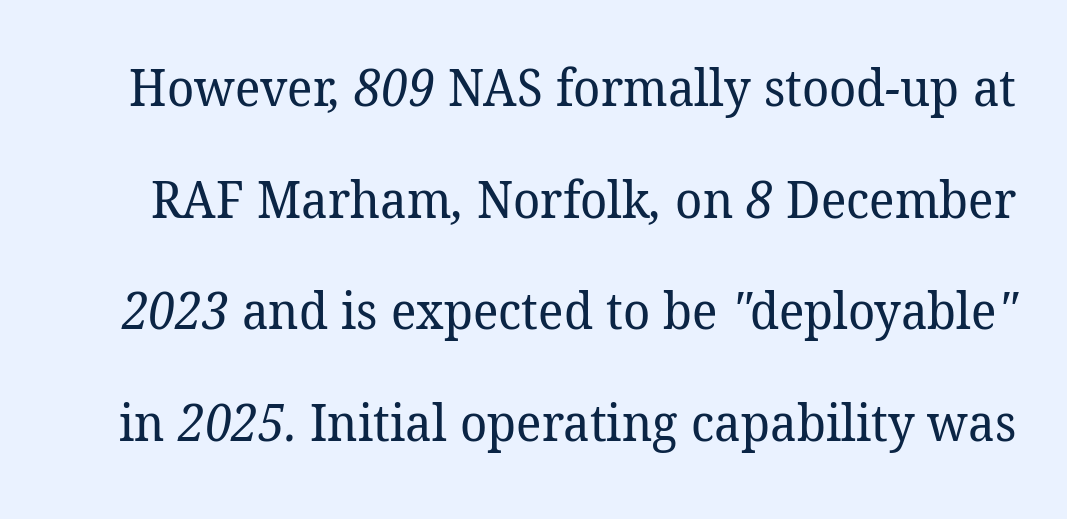
Q: Is the text bold? A: No.
Q: Is the typeface a serif or a sans-serif typeface? A: Serif.
Q: Is the text underlined? A: No.
Q: Is the spacing between letters normal or unusually wide? A: Normal.
Q: Is the spacing between lines tight, normal or loose? A: Loose.
Q: Width (condensed, normal, or wide)? A: Normal.
Q: Stroke contrast? A: Low.
Q: x-height? A: Medium.
Q: Monospaced? A: No.
